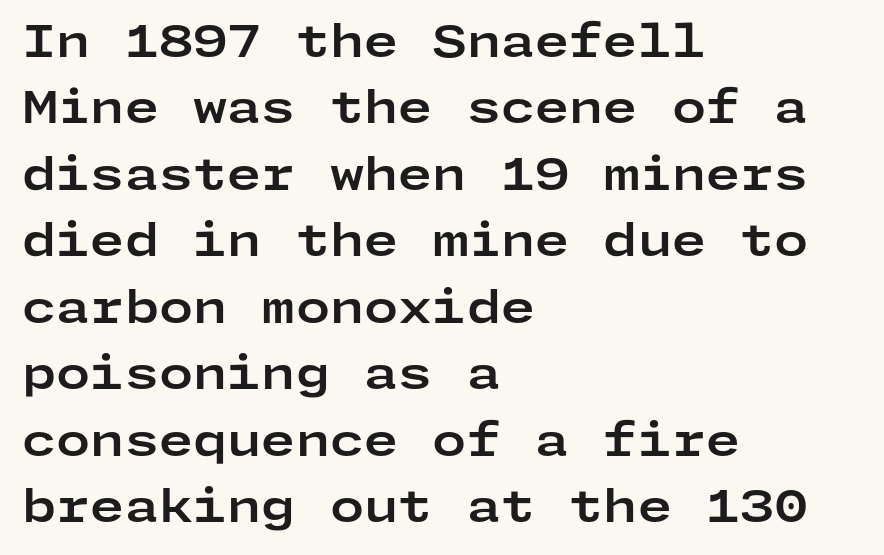
{"serif": "no", "italic": "no", "bold": "yes", "weight": "bold", "width": "wide", "stroke_contrast": "low", "x_height": "medium", "underline": "no", "align": "left", "line_spacing": "normal", "line_spacing_ratio": 1.51, "letter_spacing": "normal", "letter_spacing_em": 0.0, "glyph_px": 44}
